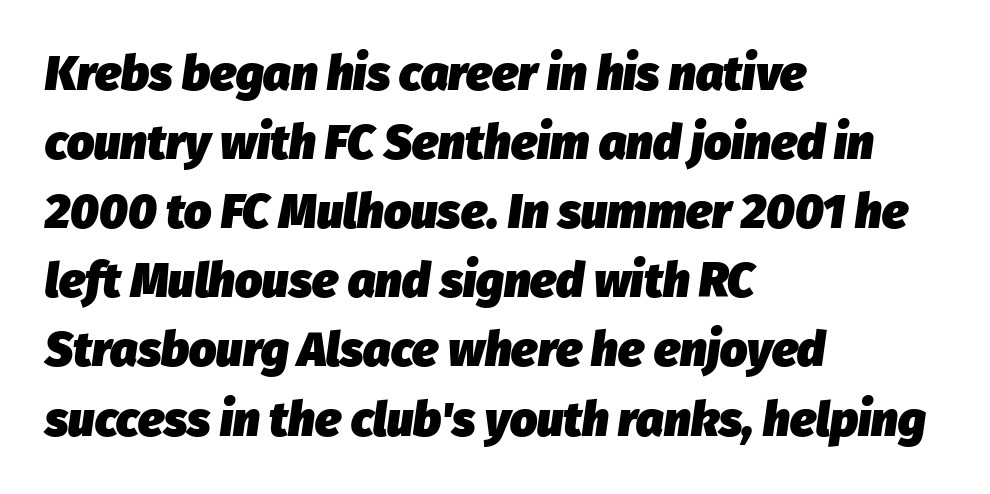
The image shows 48 px heavy type, italic (leaning right); set left-aligned, normal line spacing (1.44x), normal letter spacing, not underlined; low stroke contrast and a medium x-height.
